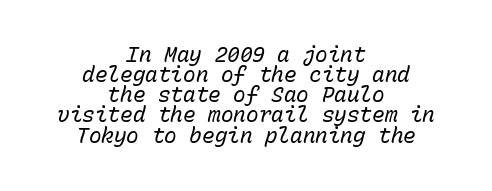
Q: Is the text bold? A: No.
Q: Is the text italic (slanted)? A: Yes, it leans right by about 15 degrees.
Q: Is the text underlined? A: No.
Q: How is the paragraph aligned? A: Centered.
Q: Is the spacing between letters normal or unusually wide? A: Normal.
Q: Is the spacing between lines tight, normal or loose? A: Tight.
